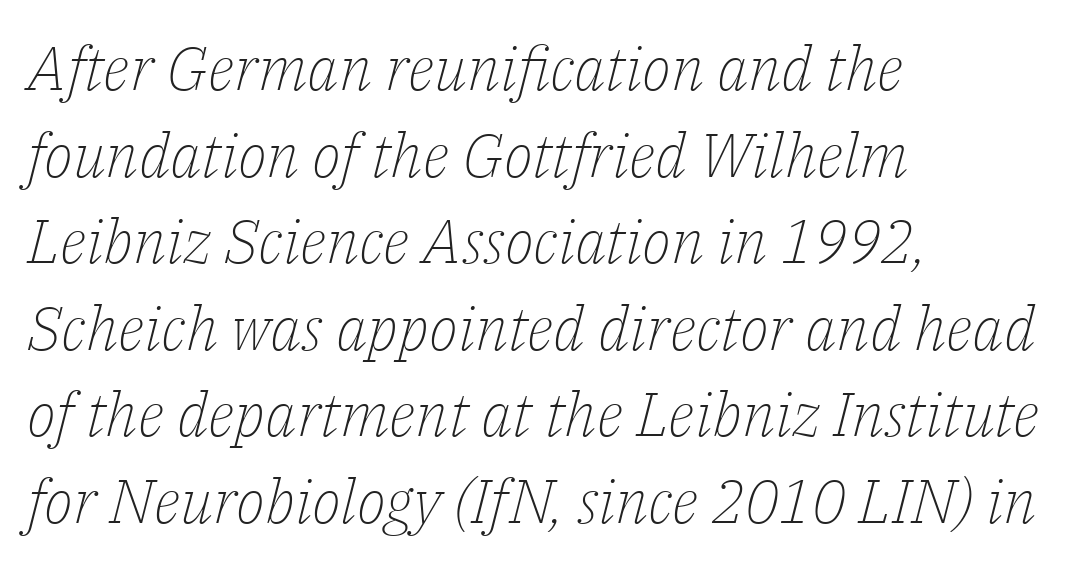
Spacing between characters is what you'd get straight out of the box. The axis of the letterforms is tilted away from vertical. No word sits above an underline. The face looks like a standard text weight, possibly lighter. In terms of letterform style, serifs are clearly present. This block has exactly the height ordinary leading produces.
